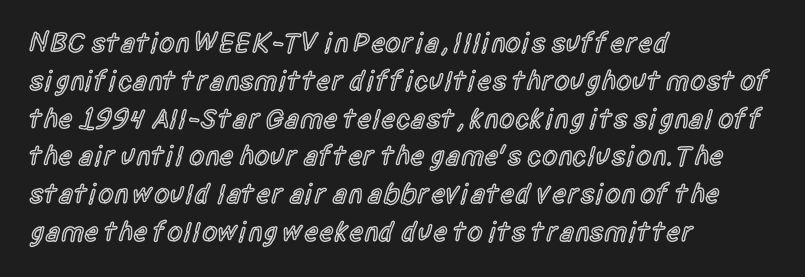
The zone under the glyphs is completely vacant. You can tell from the bare stems that sans-serif type was used. Students, note that the glyphs here touch the page at normal intervals. Casual observation: everything's shoved over to the left. Summary of weight: moderately heavy, a semibold.
